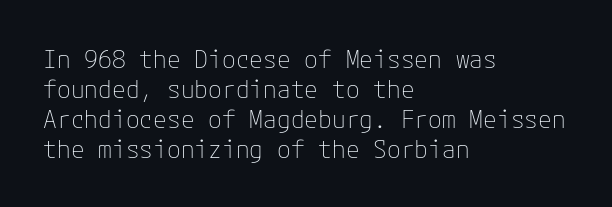
The image shows 25 px text type, upright; set left-aligned, line spacing 1.2x, normal letter spacing, not underlined.
